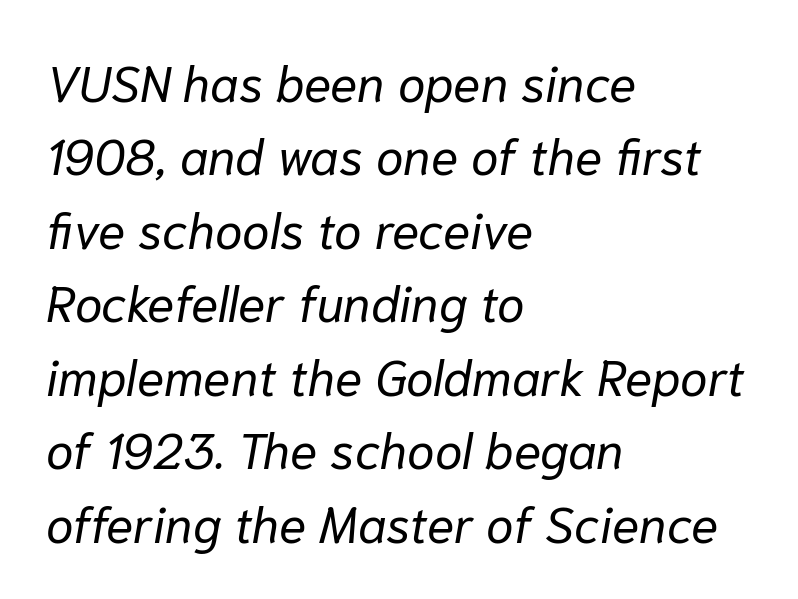
The image shows 50 px regular-weight type, italic (leaning right); set left-aligned, normal line spacing (1.47x), normal letter spacing, not underlined; low stroke contrast and a medium x-height.
